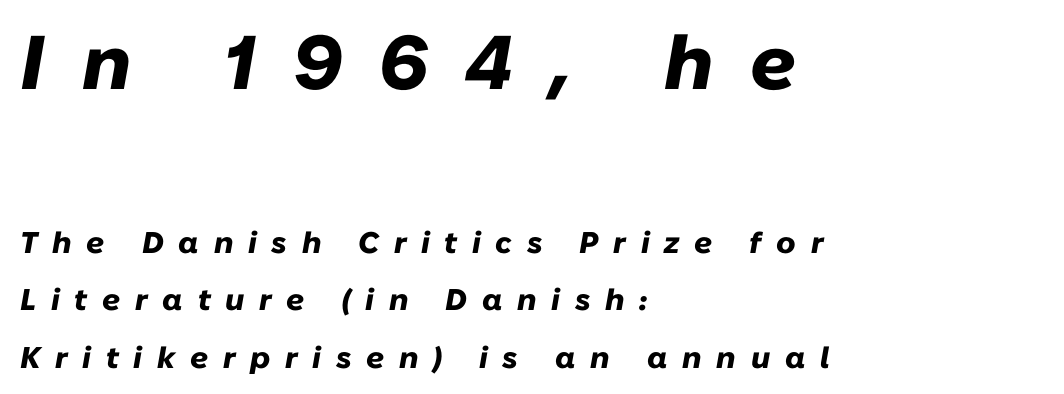
The image shows 76 px heavy type, italic (leaning right); set left-aligned, loose line spacing (1.91x), unusually wide letter spacing (+0.49 em), not underlined; the first (top) block is 2.53x larger; low stroke contrast and a medium x-height.
